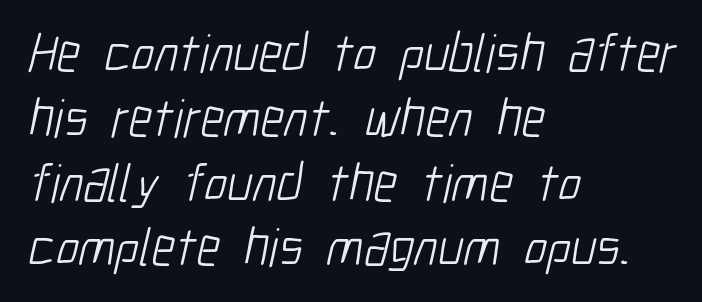
Q: Is the text bold? A: No.
Q: Is the typeface a serif or a sans-serif typeface? A: Sans-serif.
Q: Is the text underlined? A: No.
Q: How is the paragraph aligned? A: Left-aligned.
Q: Is the spacing between letters normal or unusually wide? A: Normal.
Q: Width (condensed, normal, or wide)? A: Condensed.
Q: Stroke contrast? A: Low.
Q: x-height? A: Medium.
Q: Monospaced? A: No.
